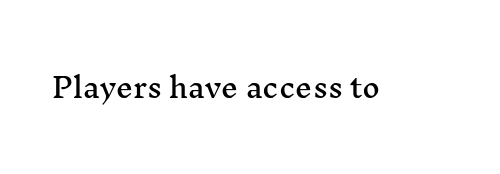
{"italic": "no", "underline": "no", "letter_spacing": "normal", "letter_spacing_em": 0.0, "glyph_px": 27}
